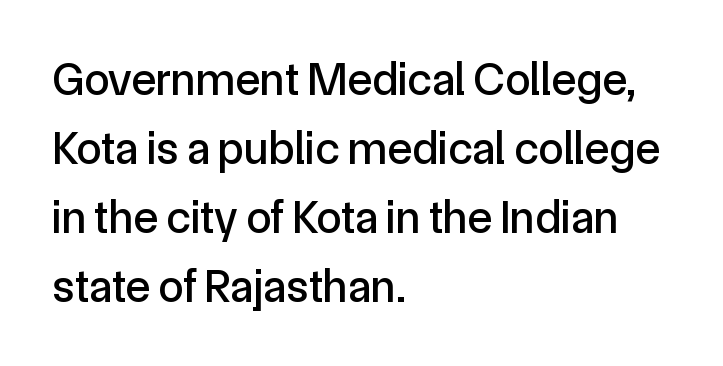
The image shows 46 px sans-serif type, upright; set left-aligned, normal line spacing (1.5x), normal letter spacing, not underlined; a medium x-height.
